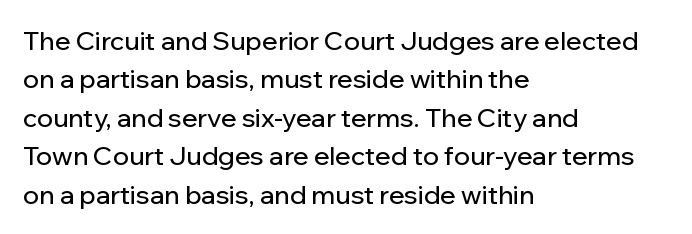
{"italic": "no", "underline": "no", "align": "left", "line_spacing": "normal", "line_spacing_ratio": 1.48, "letter_spacing": "normal", "letter_spacing_em": 0.0, "glyph_px": 26}
